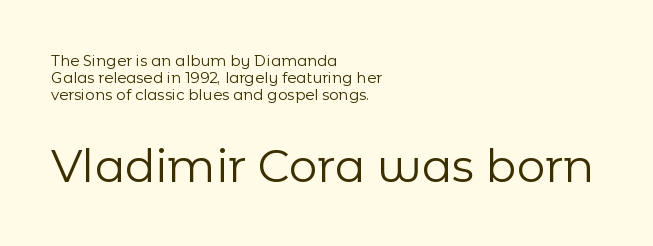
The image shows 45 px regular-weight sans-serif type, upright; set left-aligned, tight line spacing (1.14x), normal letter spacing, not underlined; the second (bottom) block is 3.0x larger; low stroke contrast and a medium x-height.
